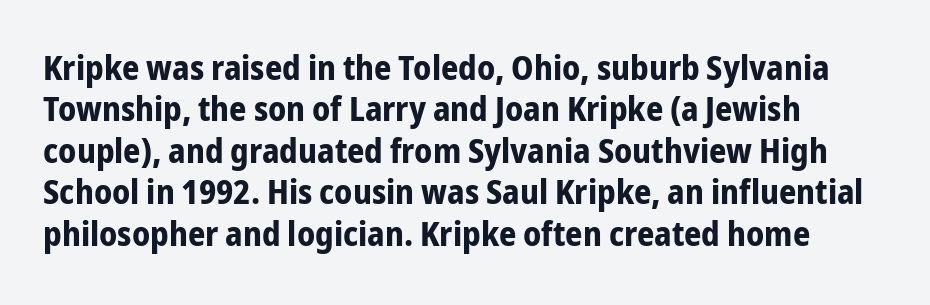
Quick note: not italic, upright. Each word holds together tightly as a unit, with standard inter-letter gaps. These lines are rendered in a variable-pitch font. Line starts are locked; line ends wander. Stroke terminals: plain, sans-serif.
